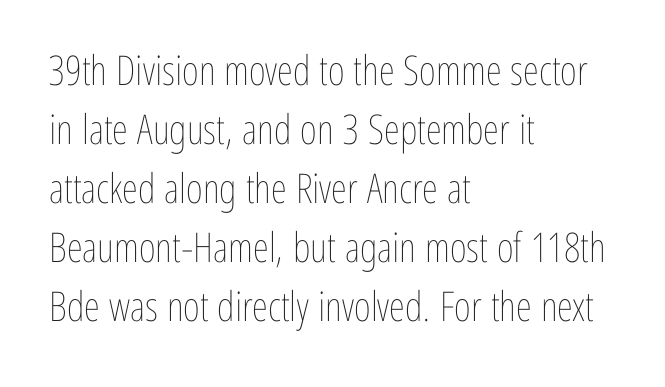
Q: Is the text bold? A: No.
Q: Is the text italic (slanted)? A: No, it is upright.
Q: Is the text underlined? A: No.
Q: How is the paragraph aligned? A: Left-aligned.
Q: Is the spacing between letters normal or unusually wide? A: Normal.
Q: Is the spacing between lines tight, normal or loose? A: Normal.
Q: Width (condensed, normal, or wide)? A: Condensed.
Q: Stroke contrast? A: Low.
Q: x-height? A: Medium.
Q: Monospaced? A: No.
